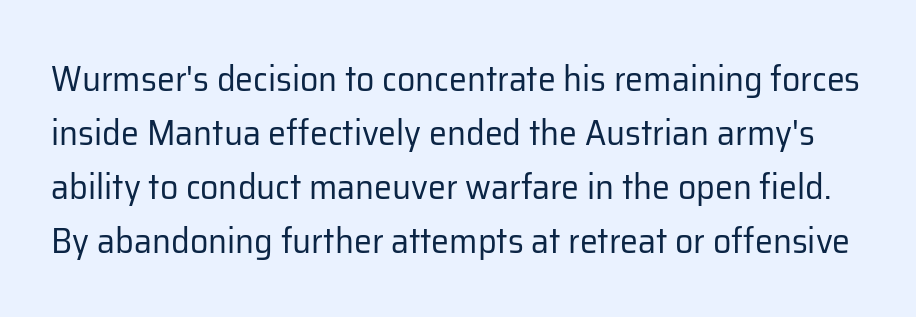
Q: Is the text bold? A: No.
Q: Is the text italic (slanted)? A: No, it is upright.
Q: Is the typeface a serif or a sans-serif typeface? A: Sans-serif.
Q: Is the text underlined? A: No.
Q: Is the spacing between letters normal or unusually wide? A: Normal.
Q: Is the spacing between lines tight, normal or loose? A: Normal.
Q: Width (condensed, normal, or wide)? A: Normal.
Q: Stroke contrast? A: Low.
Q: x-height? A: Medium.
Q: Monospaced? A: No.
